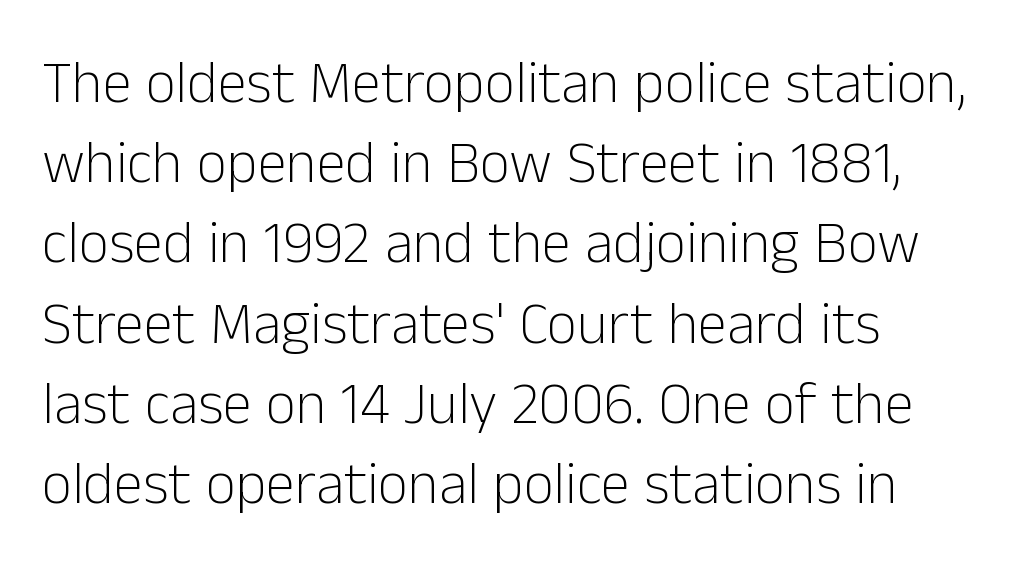
The designer went with a sans here, leaving each stem footless. A bare baseline throughout the passage. This sample uses an upright cut, with every glyph sitting square on the baseline. Is the type heavy? It reads as light-to-regular instead. Caption: standard tracking, unaltered. Regarding leading, the lines here are spaced in the standard way.
